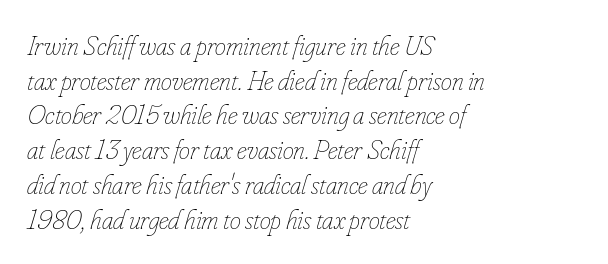
The image shows 28 px thin, condensed type, italic (leaning right); set left-aligned, line spacing 1.24x, normal letter spacing, not underlined; low stroke contrast and a small x-height.
